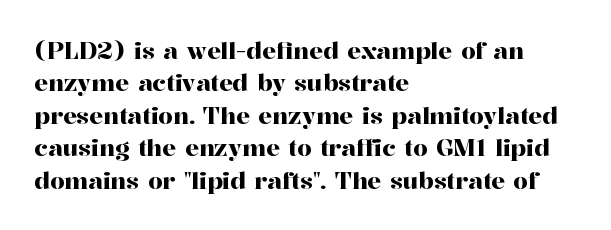
{"italic": "no", "underline": "no", "align": "left", "line_spacing": "normal", "line_spacing_ratio": 1.41, "letter_spacing": "normal", "letter_spacing_em": 0.0, "glyph_px": 23}
